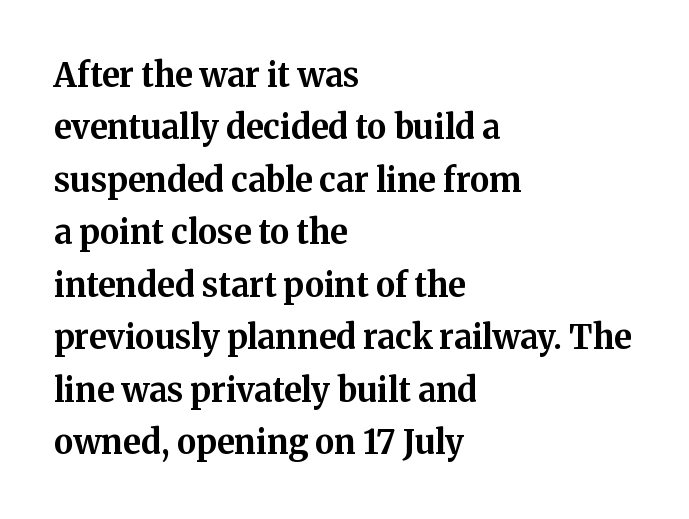
Letters rest on an invisible, unmarked baseline. Caption: multi-line text, flush left, ragged right. A roman cut, with each character standing at attention. The rendering uses natural spacing where letterforms have individual widths. Baseline-to-baseline distance is the conventional proportion of letter height. The passage shown is emphatically bold.
